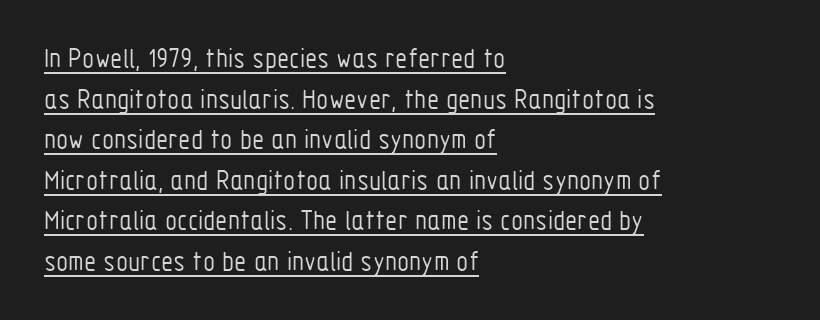
The image shows 28 px light, condensed sans-serif type, upright; set left-aligned, normal line spacing (1.45x), normal letter spacing, underlined; low stroke contrast and a medium x-height.
